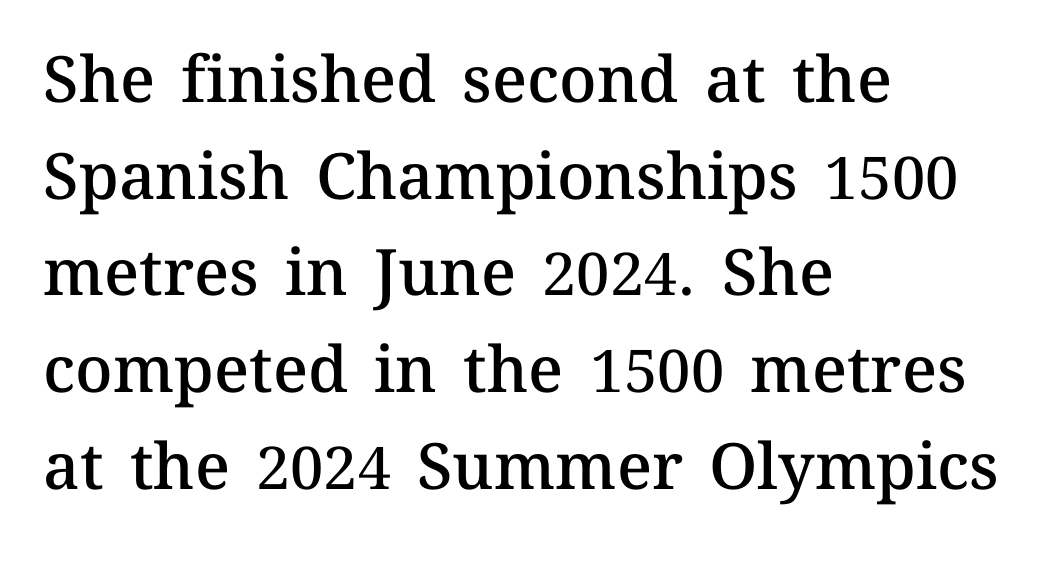
Q: Is the text bold? A: Semi-bold.
Q: Is the text italic (slanted)? A: No, it is upright.
Q: Is the text underlined? A: No.
Q: How is the paragraph aligned? A: Left-aligned.
Q: Is the spacing between letters normal or unusually wide? A: Normal.
Q: Is the spacing between lines tight, normal or loose? A: Normal.
Q: Width (condensed, normal, or wide)? A: Normal.
Q: Stroke contrast? A: Medium.
Q: x-height? A: Medium.
Q: Monospaced? A: No.
